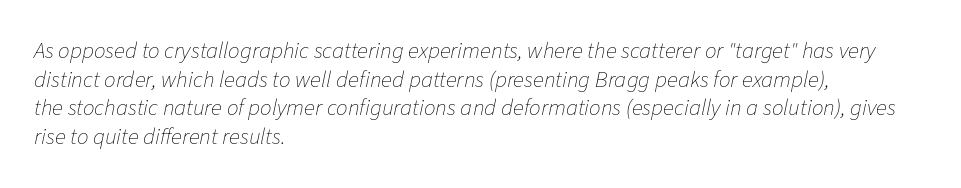
Q: Is the text bold? A: No.
Q: Is the text italic (slanted)? A: Yes, it leans right by about 11 degrees.
Q: Is the text underlined? A: No.
Q: How is the paragraph aligned? A: Left-aligned.
Q: Is the spacing between letters normal or unusually wide? A: Normal.
